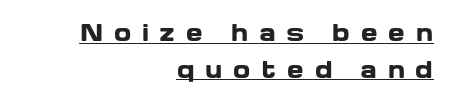
{"italic": "no", "bold": "yes", "underline": "yes", "align": "right", "line_spacing": "normal", "line_spacing_ratio": 1.66, "letter_spacing": "wide", "letter_spacing_em": 0.49, "glyph_px": 22}
